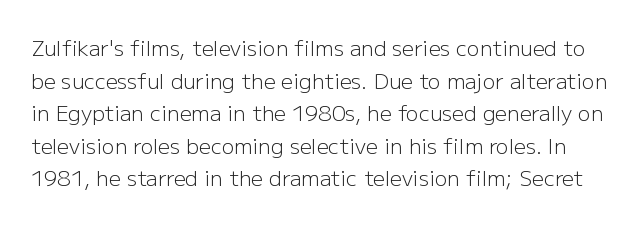
The image shows 21 px text type, upright; set normal line spacing (1.55x), normal letter spacing, not underlined.
